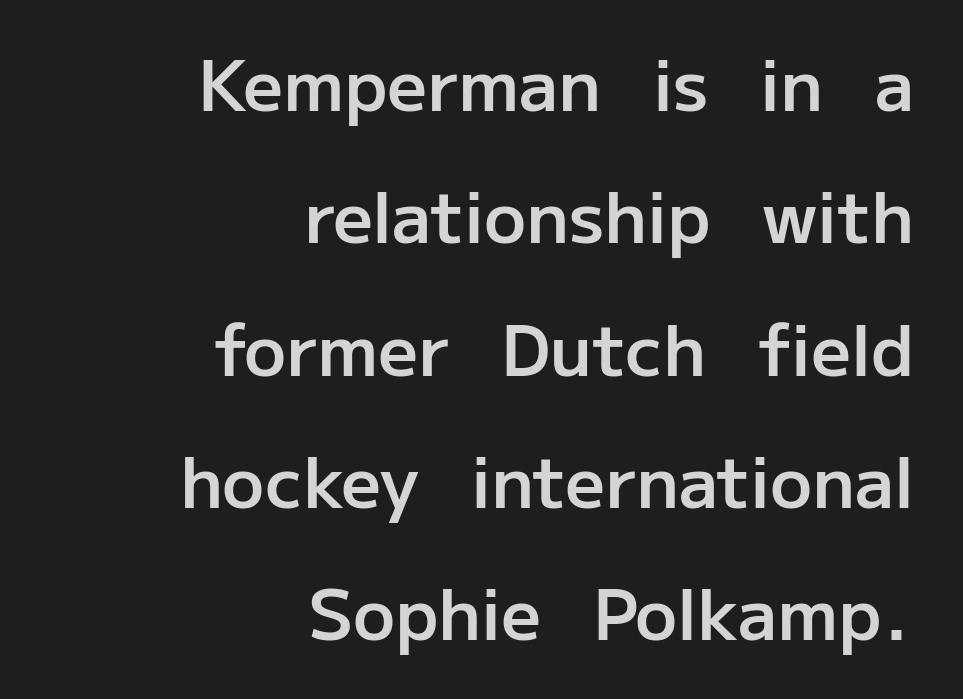
{"serif": "no", "italic": "no", "bold": "semi", "weight": "semibold", "width": "normal", "stroke_contrast": "low", "x_height": "medium", "monospaced": "no", "underline": "no", "align": "right", "line_spacing_ratio": 1.89, "letter_spacing": "normal", "letter_spacing_em": 0.0, "glyph_px": 70}
